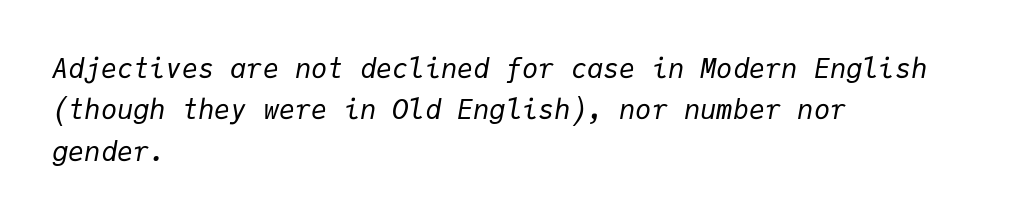
{"italic": "yes", "lean": "right", "slant_degrees": 9, "bold": "no", "underline": "no", "align": "left", "line_spacing": "normal", "line_spacing_ratio": 1.53, "letter_spacing": "normal", "letter_spacing_em": 0.0, "glyph_px": 27}
